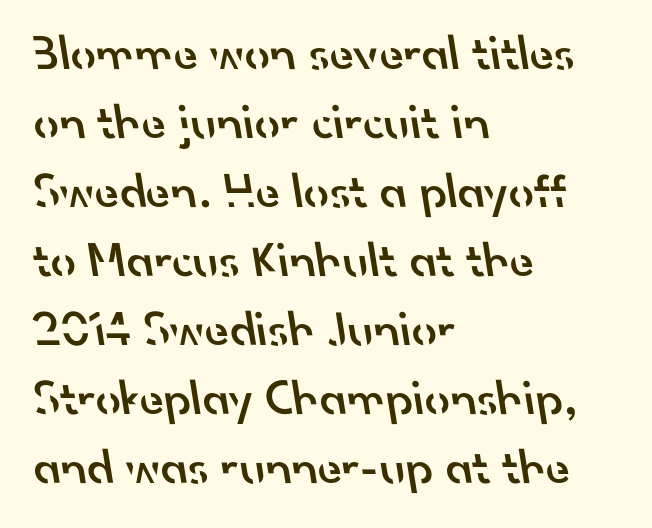
The image shows 50 px semibold sans-serif type; set left-aligned, normal line spacing (1.38x), normal letter spacing, not underlined; low stroke contrast and a small x-height.
